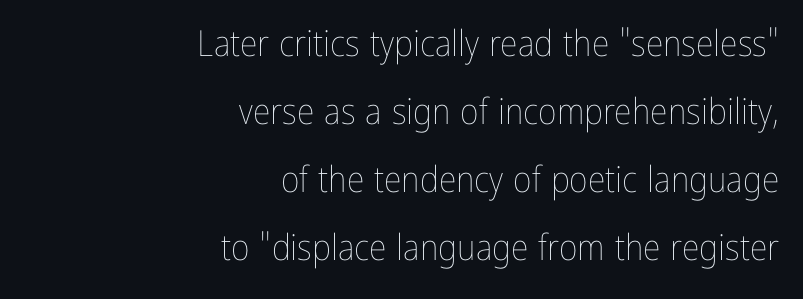
Where is the straight margin? On the right. The letters advance in unequal steps, a hallmark of proportional type. Descender tails drop into unmarked territory. Counters stay open thanks to moderate or lighter strokes. There is no visible air inserted between adjacent glyphs.
